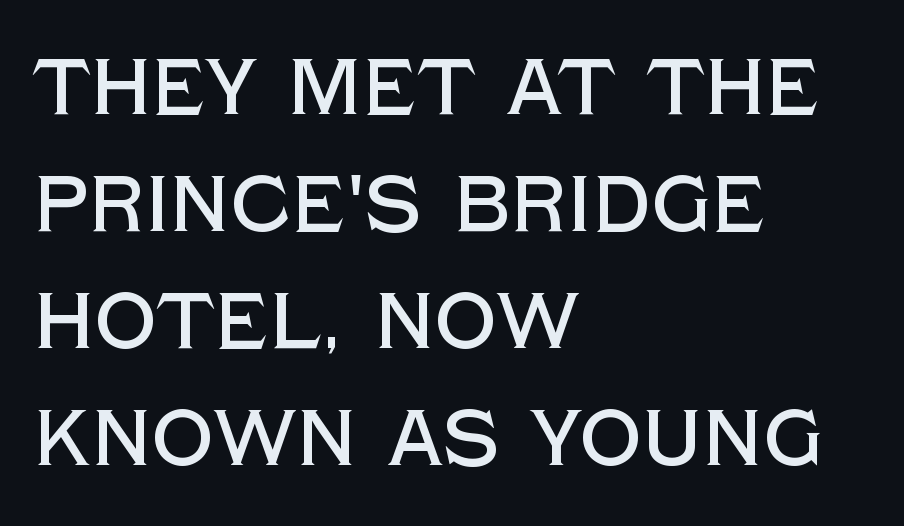
{"serif": "no", "italic": "no", "width": "normal", "x_height": "large", "monospaced": "no", "underline": "no", "align": "left", "line_spacing": "normal", "line_spacing_ratio": 1.5, "letter_spacing": "normal", "letter_spacing_em": 0.0, "glyph_px": 78}
